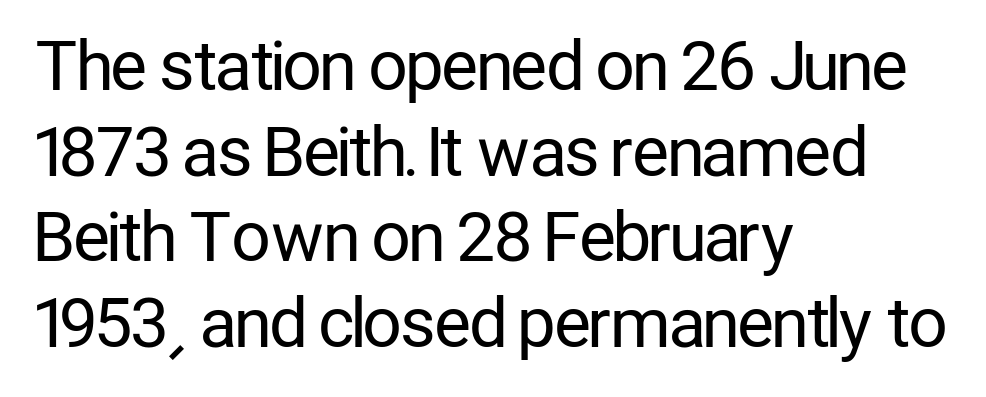
Is this a fixed-width face? No — the glyphs have proportional, varying widths. The letterforms sit at book weight or below. Grotesque or geometric, the face here clearly has no serifs. The foot of each line stays bare and open. Short and long lines alike share a common starting point at left.
